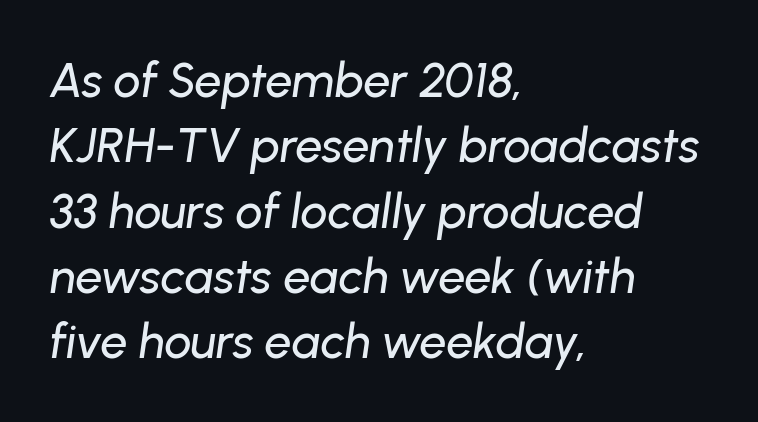
Q: Is the text italic (slanted)? A: Yes, it leans right by about 8 degrees.
Q: Is the text underlined? A: No.
Q: How is the paragraph aligned? A: Left-aligned.
Q: Is the spacing between letters normal or unusually wide? A: Normal.
Q: Is the spacing between lines tight, normal or loose? A: Normal.
Q: Width (condensed, normal, or wide)? A: Normal.
Q: Stroke contrast? A: Low.
Q: x-height? A: Medium.
Q: Monospaced? A: No.
